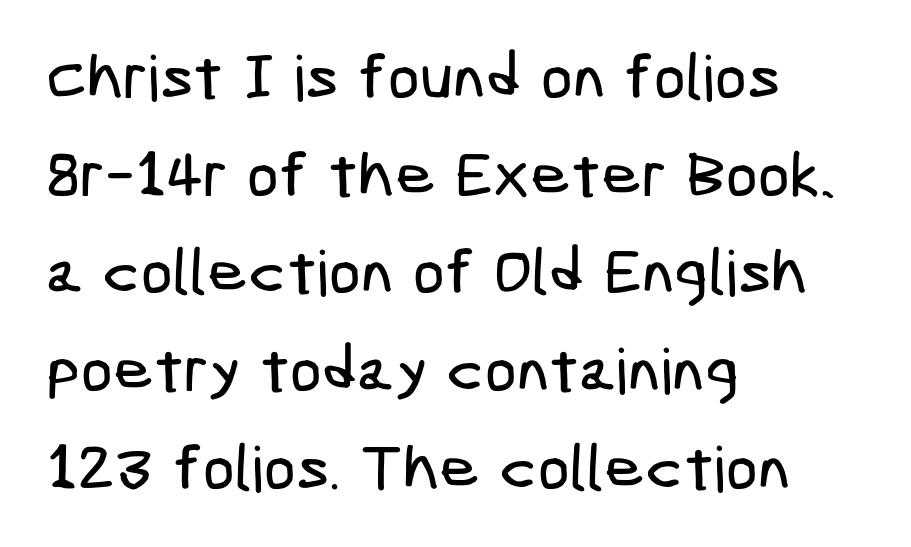
{"serif": "no", "width": "condensed", "stroke_contrast": "low", "x_height": "medium", "underline": "no", "align": "left", "line_spacing": "normal", "line_spacing_ratio": 1.55, "letter_spacing": "normal", "letter_spacing_em": 0.0, "glyph_px": 63}
